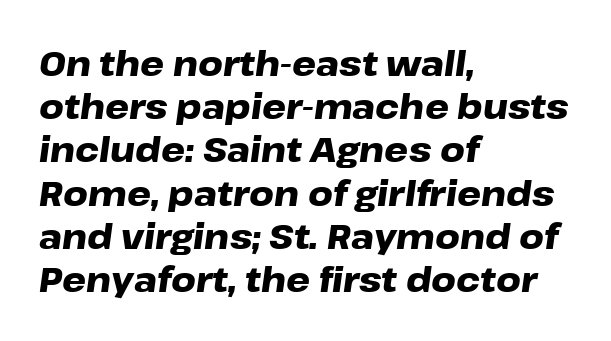
Quick note: italic. Inter-character spacing is left at the font's built-in metrics. The strip under each line holds only bare page. A typesetter would call this proportional, since set widths differ per character.
